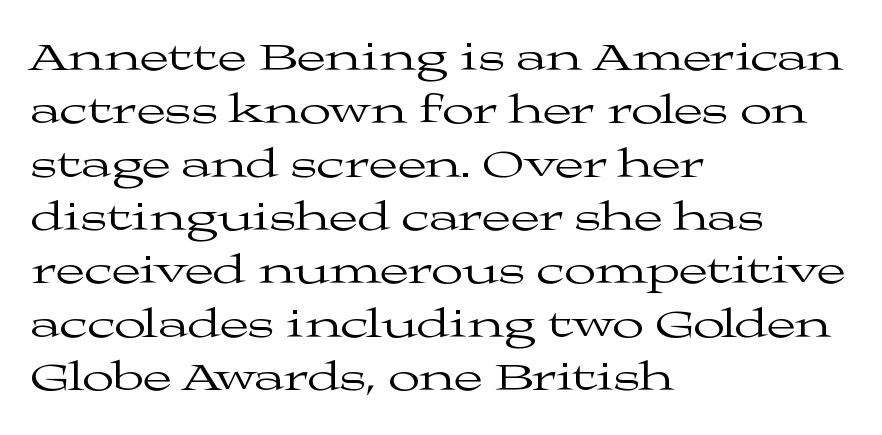
Each letter keeps its own natural width here, so spacing adapts to shape. A classic flush-left, rag-right setting is used for this passage. Has an underline been added? It has not. The characters display serif detailing at their extremities. Nobody touched the tracking dial on this one. Caption: face not bold, strokes unweighted.
